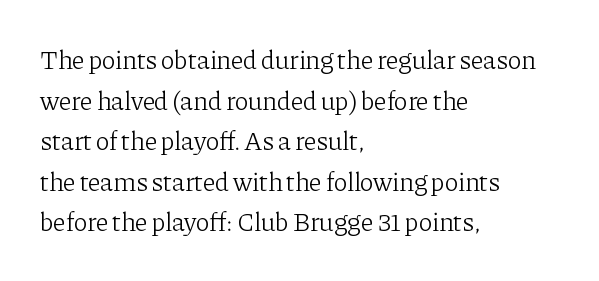
The zone under the glyphs is completely vacant. Letters have the restrained weight of plain body copy at most. Line beginnings align vertically; line endings do not. The gaps between neighbouring characters are ordinary and unremarkable.
